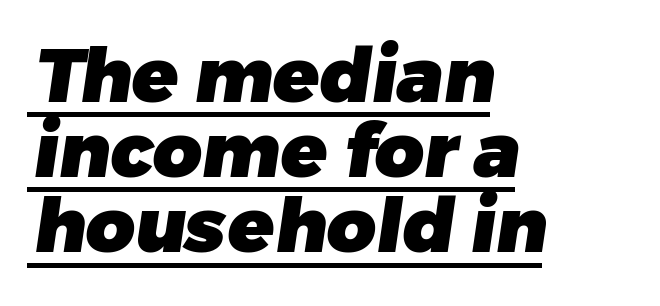
The image shows 76 px heavy sans-serif type; set left-aligned, tight line spacing (0.99x), normal letter spacing, underlined; low stroke contrast and a medium x-height.
